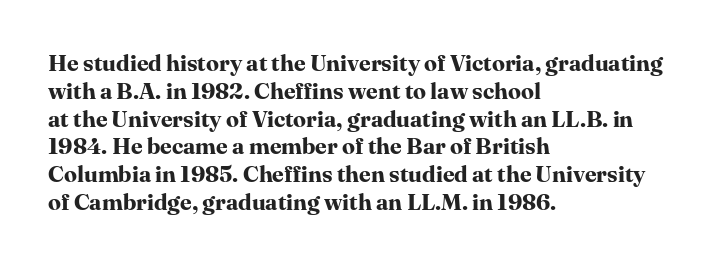
Q: Is the text bold? A: Yes.
Q: Is the text italic (slanted)? A: No, it is upright.
Q: Is the text underlined? A: No.
Q: How is the paragraph aligned? A: Left-aligned.
Q: Is the spacing between letters normal or unusually wide? A: Normal.
